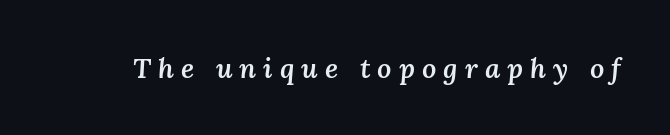
Q: Is the text bold? A: Semi-bold.
Q: Is the text italic (slanted)? A: Yes, it leans right by about 3 degrees.
Q: Is the text underlined? A: No.
Q: Is the spacing between letters normal or unusually wide? A: Unusually wide.
Q: Width (condensed, normal, or wide)? A: Normal.
Q: Stroke contrast? A: Medium.
Q: x-height? A: Medium.
Q: Monospaced? A: No.
